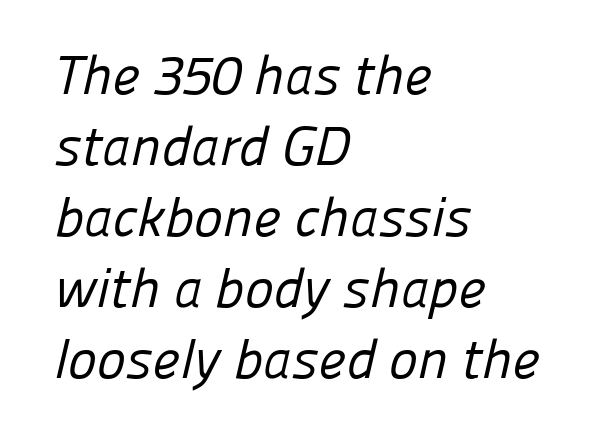
{"serif": "no", "bold": "no", "weight": "regular", "width": "normal", "stroke_contrast": "low", "x_height": "medium", "monospaced": "no", "underline": "no", "align": "left", "line_spacing": "normal", "line_spacing_ratio": 1.29, "letter_spacing": "normal", "letter_spacing_em": 0.0, "glyph_px": 55}
